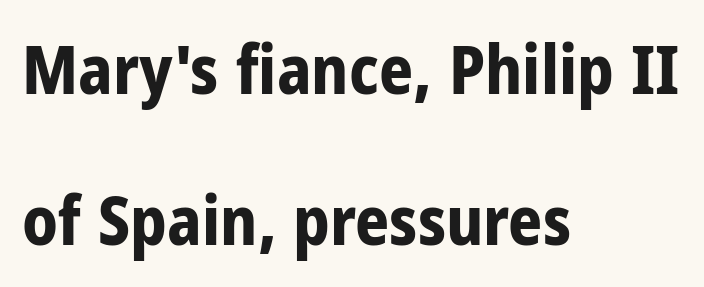
{"serif": "no", "italic": "no", "bold": "yes", "weight": "bold", "width": "condensed", "stroke_contrast": "low", "x_height": "medium", "monospaced": "no", "underline": "no", "align": "left", "line_spacing": "loose", "line_spacing_ratio": 2.25, "letter_spacing": "normal", "letter_spacing_em": 0.0, "glyph_px": 67}
